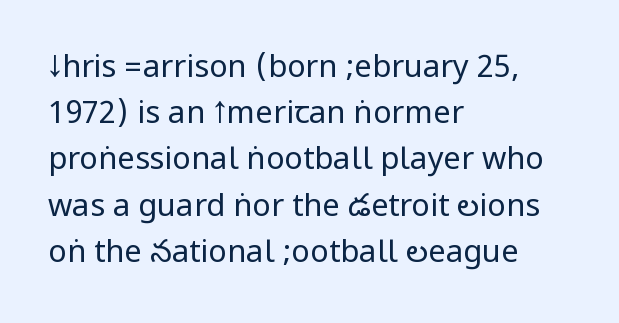
Q: Is the text bold? A: No.
Q: Is the text italic (slanted)? A: No, it is upright.
Q: Is the typeface a serif or a sans-serif typeface? A: Sans-serif.
Q: Is the text underlined? A: No.
Q: How is the paragraph aligned? A: Left-aligned.
Q: Is the spacing between letters normal or unusually wide? A: Normal.
Q: Is the spacing between lines tight, normal or loose? A: Normal.
Q: Width (condensed, normal, or wide)? A: Condensed.
Q: Stroke contrast? A: Low.
